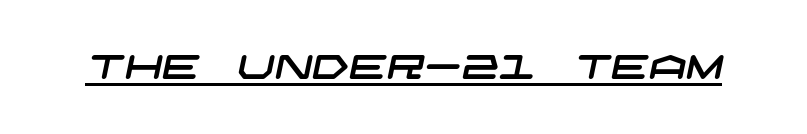
Classification — sans serif. Check the space under the baseline: a stroke is drawn there. This sample uses plain, unmodified letter spacing.
